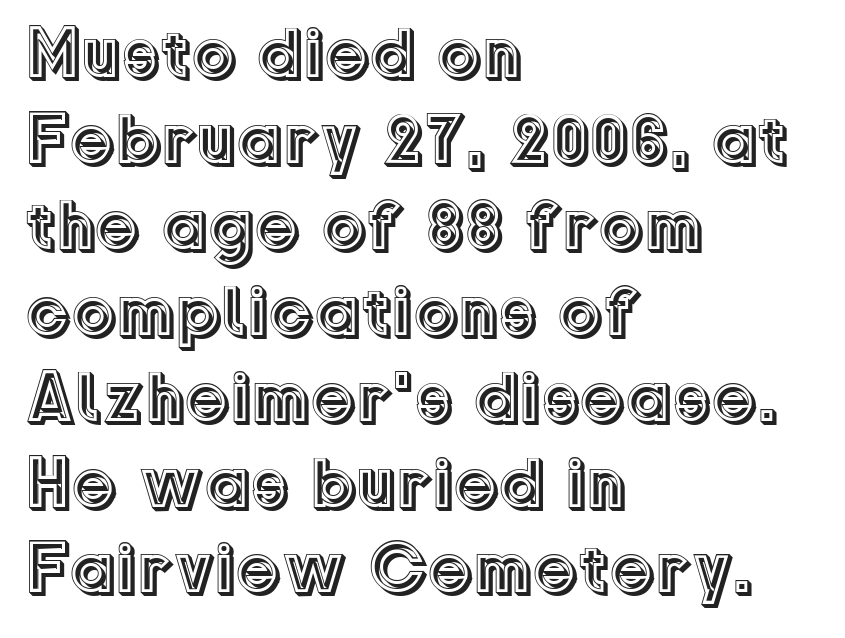
{"italic": "no", "width": "normal", "x_height": "medium", "monospaced": "no", "underline": "no", "align": "left", "line_spacing_ratio": 1.21, "letter_spacing": "normal", "letter_spacing_em": 0.0, "glyph_px": 71}
